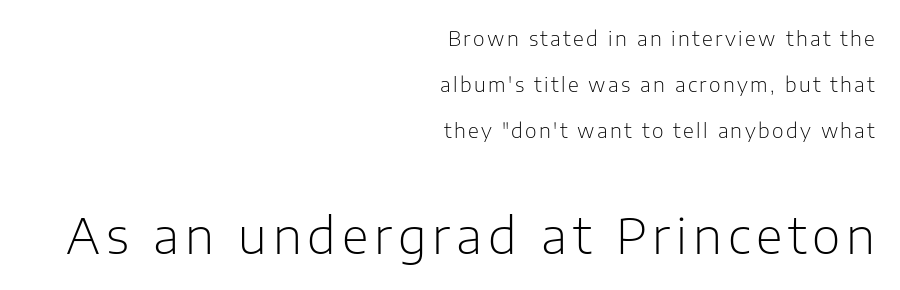
Q: Is the text bold? A: No.
Q: Is the text italic (slanted)? A: No, it is upright.
Q: Is the typeface a serif or a sans-serif typeface? A: Sans-serif.
Q: Is the text underlined? A: No.
Q: How is the paragraph aligned? A: Right-aligned.
Q: Is the spacing between lines tight, normal or loose? A: Loose.
Q: Which block of text is set in a larger size, the first (top) or the second (bottom)? A: The second (bottom) one.
Q: Width (condensed, normal, or wide)? A: Normal.
Q: Stroke contrast? A: Low.
Q: x-height? A: Medium.
Q: Monospaced? A: No.
